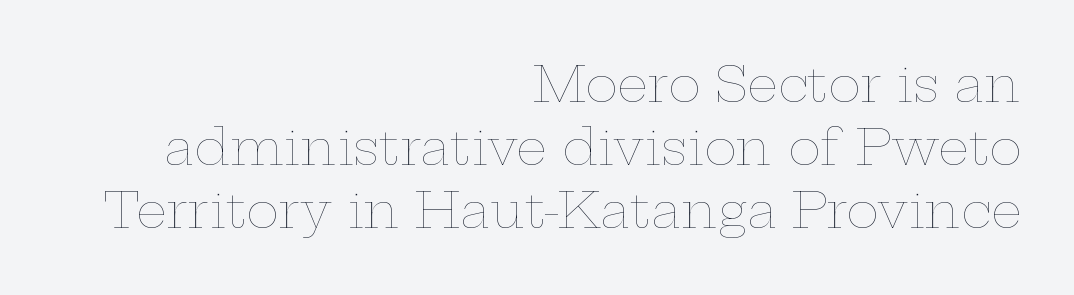
The image shows 49 px thin, wide type, upright; set right-aligned, normal line spacing (1.29x), normal letter spacing, not underlined; low stroke contrast and a medium x-height.
